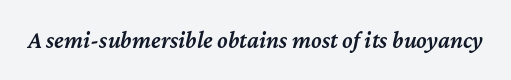
The gaps between neighbouring characters are ordinary and unremarkable. Descenders are the only things crossing below the line. The glyphs have the mass of a demibold cut, below bold. Designer's note — italics engaged.
